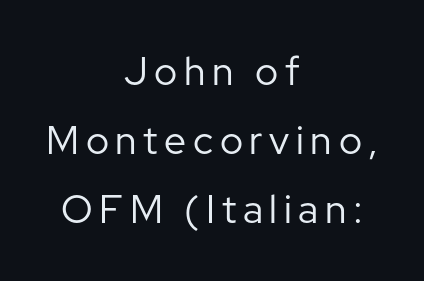
Q: Is the text bold? A: No.
Q: Is the text italic (slanted)? A: No, it is upright.
Q: Is the typeface a serif or a sans-serif typeface? A: Sans-serif.
Q: Is the text underlined? A: No.
Q: How is the paragraph aligned? A: Centered.
Q: Width (condensed, normal, or wide)? A: Normal.
Q: Stroke contrast? A: Low.
Q: x-height? A: Medium.
Q: Monospaced? A: No.
